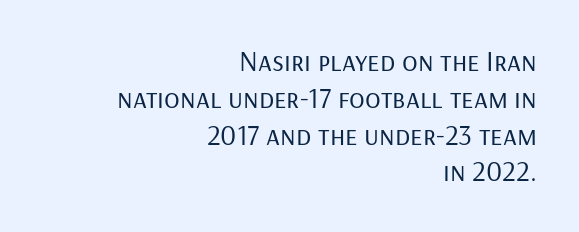
Q: Is the text bold? A: No.
Q: Is the text italic (slanted)? A: No, it is upright.
Q: Is the typeface a serif or a sans-serif typeface? A: Sans-serif.
Q: Is the text underlined? A: No.
Q: How is the paragraph aligned? A: Right-aligned.
Q: Is the spacing between letters normal or unusually wide? A: Normal.
Q: Is the spacing between lines tight, normal or loose? A: Normal.
Q: Width (condensed, normal, or wide)? A: Normal.
Q: Stroke contrast? A: Low.
Q: x-height? A: Medium.
Q: Monospaced? A: No.
